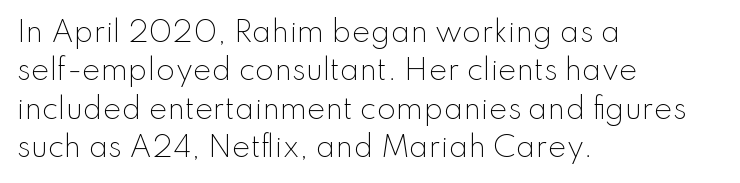
Q: Is the text bold? A: No.
Q: Is the text italic (slanted)? A: No, it is upright.
Q: Is the typeface a serif or a sans-serif typeface? A: Sans-serif.
Q: Is the text underlined? A: No.
Q: How is the paragraph aligned? A: Left-aligned.
Q: Is the spacing between letters normal or unusually wide? A: Normal.
Q: Is the spacing between lines tight, normal or loose? A: Normal.
Q: Width (condensed, normal, or wide)? A: Normal.
Q: Stroke contrast? A: Low.
Q: x-height? A: Small.
Q: Monospaced? A: No.
